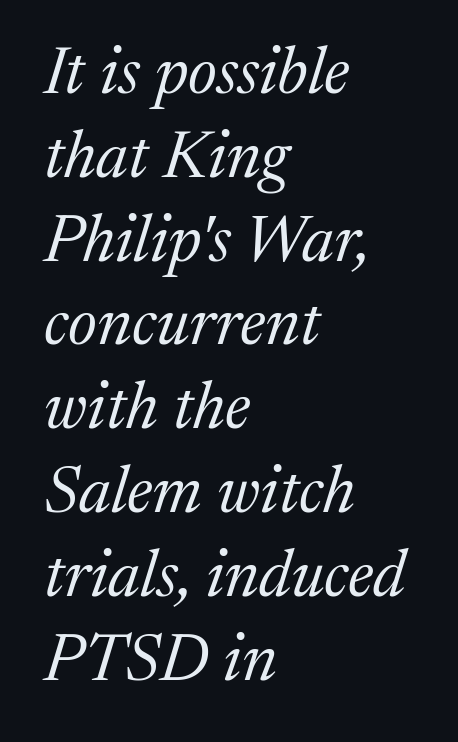
The block of text has a typical density, with ordinary space between rows. Between one letter and the next there's only the usual sliver of space. The typeface has the unassuming heft of standard copy or less. One-word summary of the alignment: left. The baseline area is clear. These lines were composed using italics.
